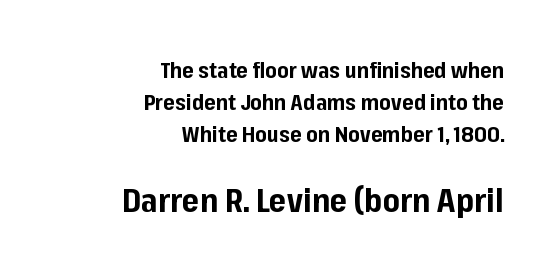
The image shows 33 px bold sans-serif type, upright; set right-aligned, normal line spacing (1.45x), normal letter spacing, not underlined; the second (bottom) block is 1.5x larger; low stroke contrast and a medium x-height.
